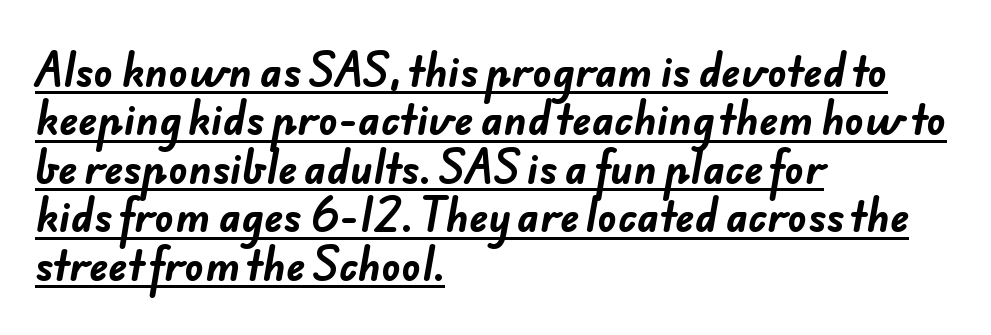
Each line of the rendering has a horizontal stroke beneath the glyphs. Visually the block forms a straight wall on the left and a jagged coastline on the right. The letters are bold, with thick, heavy strokes. Nothing sits at the stroke ends, so this counts as sans-serif. Characters follow at the spacing the type designer built in. The rendering uses natural spacing where letterforms have individual widths.
